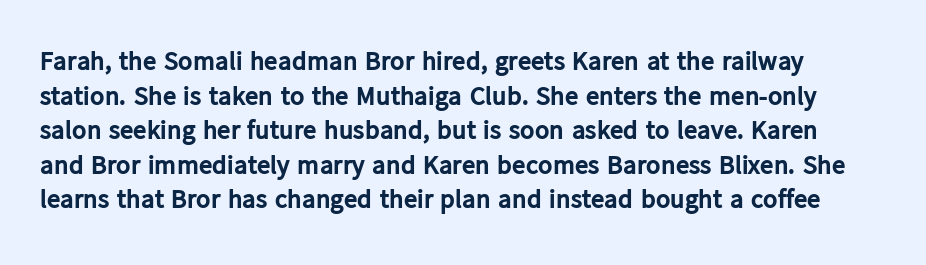
{"italic": "no", "bold": "yes", "underline": "no", "line_spacing": "normal", "line_spacing_ratio": 1.28, "letter_spacing": "normal", "letter_spacing_em": 0.0, "glyph_px": 27}
